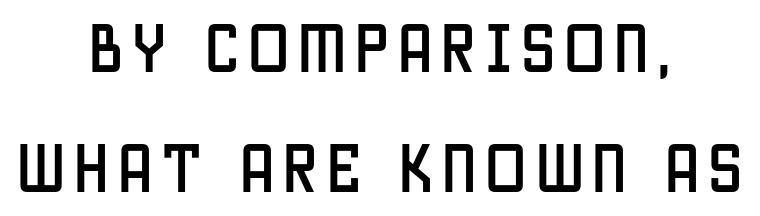
The image shows 55 px condensed sans-serif type, upright; set centered, loose line spacing (2.18x), not underlined; low stroke contrast and a large x-height.
